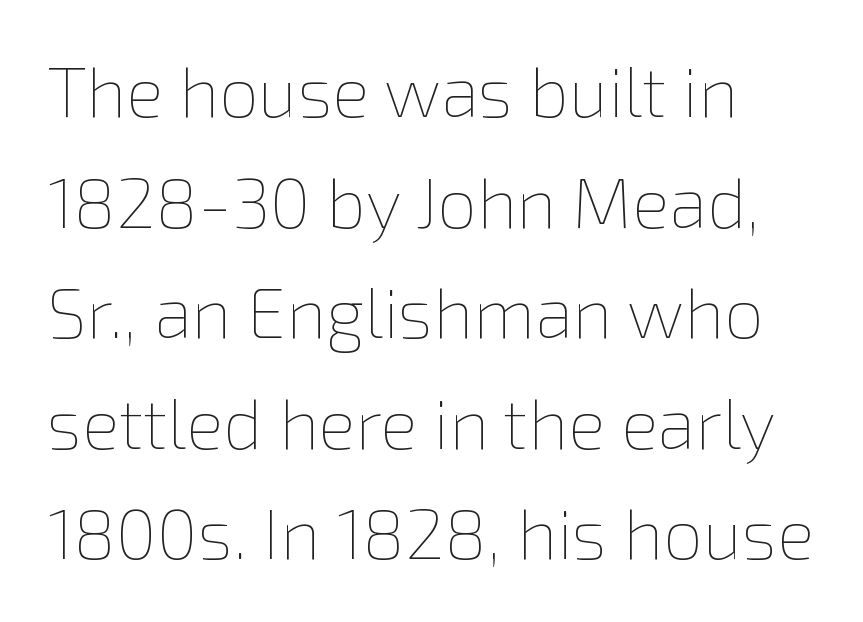
{"italic": "no", "bold": "no", "weight": "thin", "width": "normal", "stroke_contrast": "low", "x_height": "medium", "monospaced": "no", "underline": "no", "align": "left", "line_spacing": "normal", "line_spacing_ratio": 1.58, "letter_spacing": "normal", "letter_spacing_em": 0.0, "glyph_px": 70}
